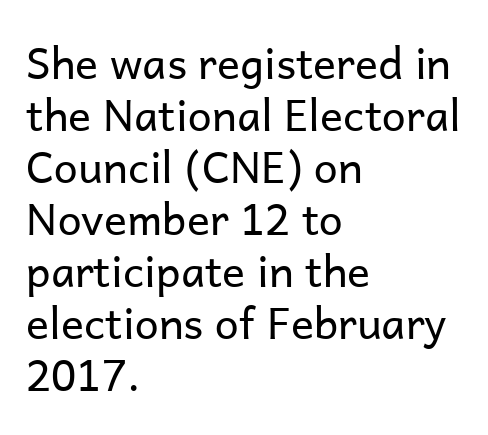
{"serif": "no", "italic": "no", "bold": "no", "weight": "regular", "width": "normal", "stroke_contrast": "low", "x_height": "medium", "monospaced": "no", "underline": "no", "align": "left", "line_spacing_ratio": 1.21, "letter_spacing": "normal", "letter_spacing_em": 0.0, "glyph_px": 43}
